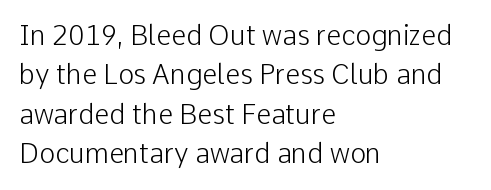
{"italic": "no", "bold": "no", "underline": "no", "align": "left", "line_spacing": "normal", "line_spacing_ratio": 1.46, "letter_spacing": "normal", "letter_spacing_em": 0.0, "glyph_px": 27}
